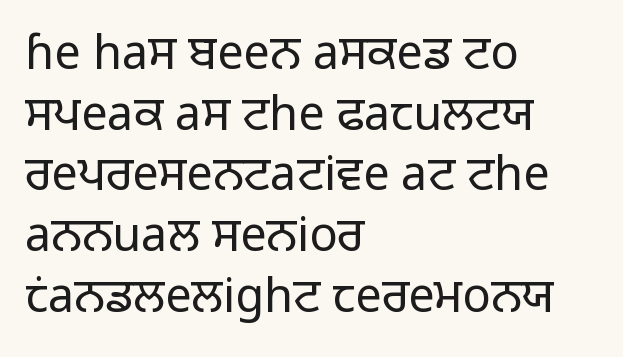
A sans-serif font was chosen for this passage. The letterforms sit at book weight or below. The lines are quadded left. One glance says typical: line gaps are just what's usual.
